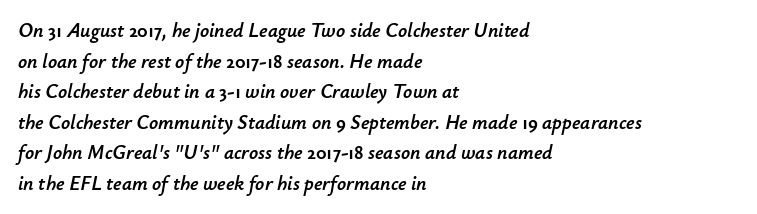
Layout note: lines flush left. Leading matches the norm, producing a regular column. Tall strokes in this sample are angled rather than plumb. A typesetter would call this zero additional tracking.
